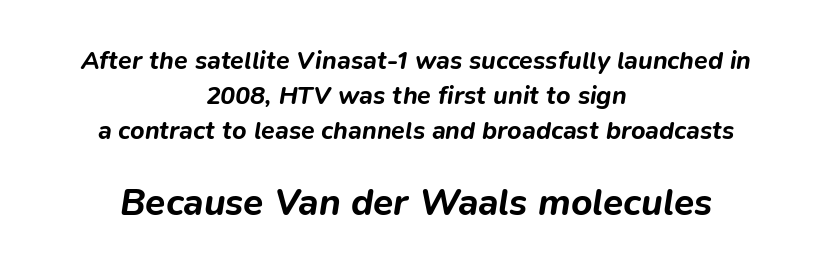
{"italic": "yes", "lean": "right", "slant_degrees": 9, "bold": "yes", "weight": "bold", "width": "normal", "stroke_contrast": "low", "x_height": "medium", "monospaced": "no", "underline": "no", "align": "center", "line_spacing": "normal", "line_spacing_ratio": 1.41, "letter_spacing": "normal", "letter_spacing_em": 0.0, "larger_block": "second", "size_ratio": 1.48, "glyph_px": 37}
